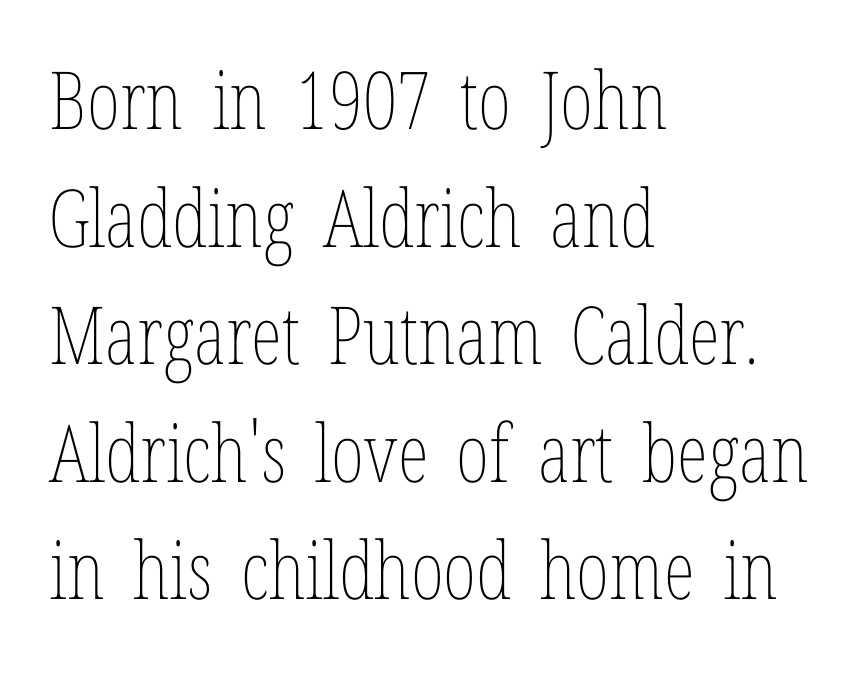
{"italic": "no", "bold": "no", "weight": "thin", "width": "condensed", "stroke_contrast": "low", "x_height": "medium", "monospaced": "no", "underline": "no", "align": "left", "line_spacing": "normal", "line_spacing_ratio": 1.47, "letter_spacing": "normal", "letter_spacing_em": 0.0, "glyph_px": 80}
